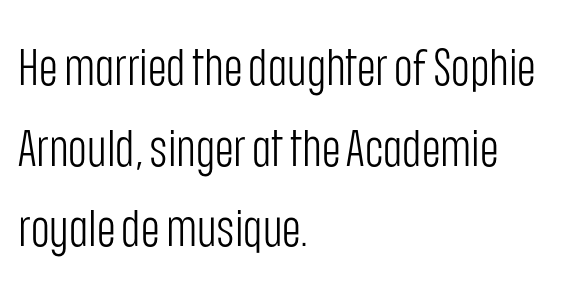
Q: Is the text bold? A: No.
Q: Is the text italic (slanted)? A: No, it is upright.
Q: Is the typeface a serif or a sans-serif typeface? A: Sans-serif.
Q: Is the text underlined? A: No.
Q: How is the paragraph aligned? A: Left-aligned.
Q: Is the spacing between letters normal or unusually wide? A: Normal.
Q: Is the spacing between lines tight, normal or loose? A: Normal.
Q: Width (condensed, normal, or wide)? A: Condensed.
Q: Stroke contrast? A: Low.
Q: x-height? A: Large.
Q: Monospaced? A: No.
